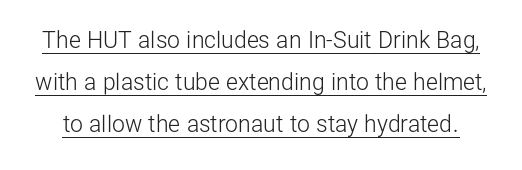
Is the stroke heavy? The answer is a plain regular-or-lighter. What decoration does the sample have? An underline. Tall strokes in this sample are plumb rather than angled. Here the glyphs are tracked normally, forming tight word shapes.
